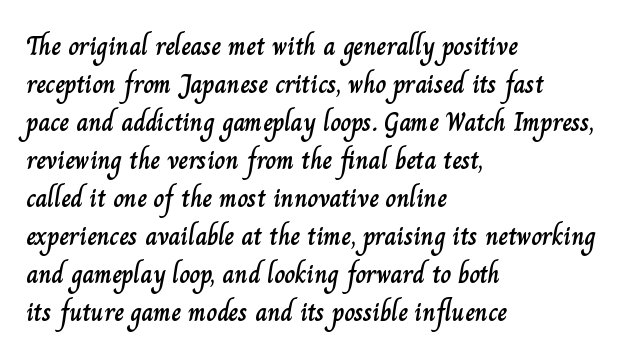
Inter-character spacing is left at the font's built-in metrics. Beneath every word, the page is bare. The typesetter chose a ragged-right arrangement here. Quick note: interline space is typical.
